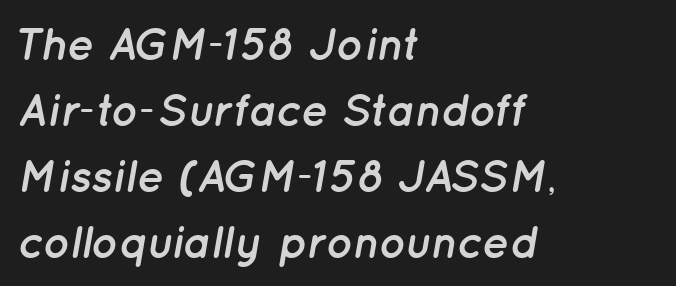
The image shows 45 px semibold type, italic (leaning right); set left-aligned, normal line spacing (1.47x), normal letter spacing, not underlined; low stroke contrast and a medium x-height.
